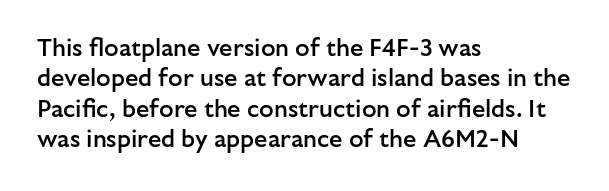
The paragraph shown leans on its left margin. A bit beefed up — I'd call it semibold rather than bold. The area under the type is left untouched. The horizontal fit of the characters is conventional and even. Students, observe: this is what conventionally led text looks like.
